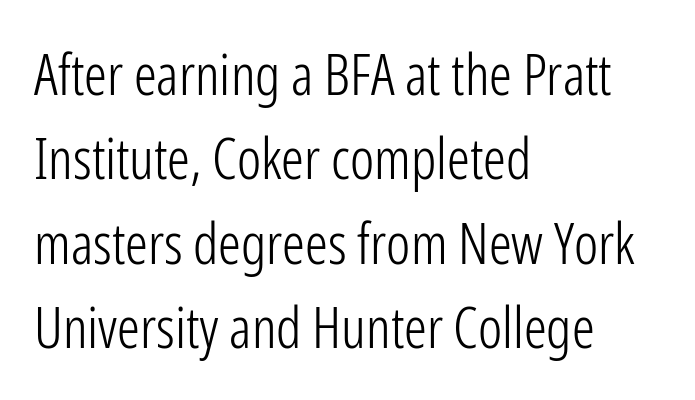
Q: Is the text bold? A: No.
Q: Is the text italic (slanted)? A: No, it is upright.
Q: Is the typeface a serif or a sans-serif typeface? A: Sans-serif.
Q: Is the text underlined? A: No.
Q: How is the paragraph aligned? A: Left-aligned.
Q: Is the spacing between letters normal or unusually wide? A: Normal.
Q: Is the spacing between lines tight, normal or loose? A: Normal.
Q: Width (condensed, normal, or wide)? A: Condensed.
Q: Stroke contrast? A: Low.
Q: x-height? A: Medium.
Q: Monospaced? A: No.
